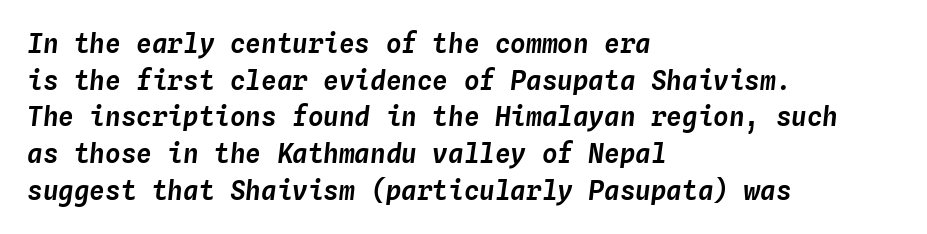
Each row of text sits above clean, open space. Default kerning and tracking; the words read as compact shapes. The lines are quadded left. Does the leading feel generous? No, just average. Rendered with sloped, italic letterforms.
